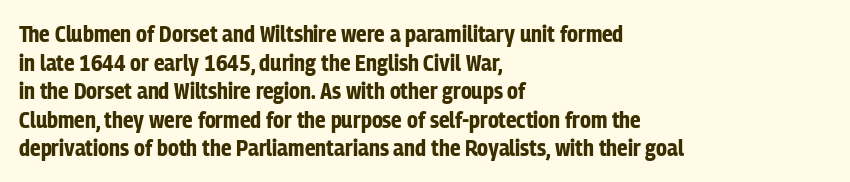
Q: Is the text bold? A: Yes.
Q: Is the text italic (slanted)? A: No, it is upright.
Q: Is the text underlined? A: No.
Q: How is the paragraph aligned? A: Left-aligned.
Q: Is the spacing between letters normal or unusually wide? A: Normal.
